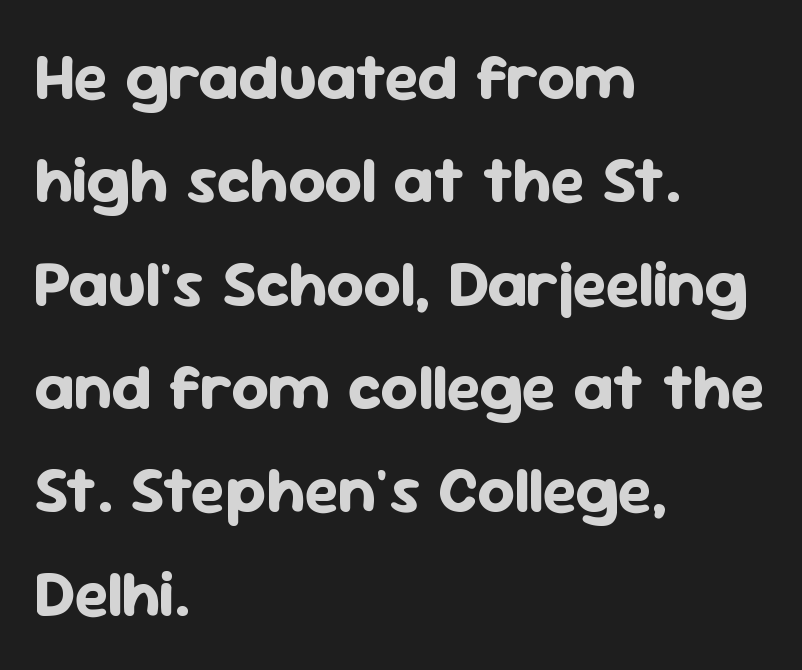
{"serif": "no", "italic": "no", "bold": "yes", "weight": "bold", "width": "normal", "stroke_contrast": "low", "x_height": "medium", "monospaced": "no", "underline": "no", "align": "left", "line_spacing": "normal", "line_spacing_ratio": 1.59, "letter_spacing": "normal", "letter_spacing_em": 0.0, "glyph_px": 65}
